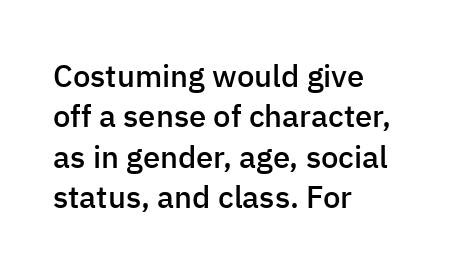
{"serif": "no", "italic": "no", "bold": "semi", "weight": "semibold", "width": "normal", "stroke_contrast": "low", "x_height": "medium", "monospaced": "no", "underline": "no", "align": "left", "line_spacing": "normal", "line_spacing_ratio": 1.3, "letter_spacing": "normal", "letter_spacing_em": 0.0, "glyph_px": 31}
